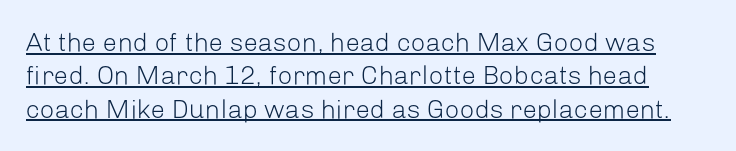
{"italic": "no", "bold": "no", "underline": "yes", "line_spacing": "normal", "line_spacing_ratio": 1.28, "letter_spacing": "normal", "letter_spacing_em": 0.0, "glyph_px": 26}
